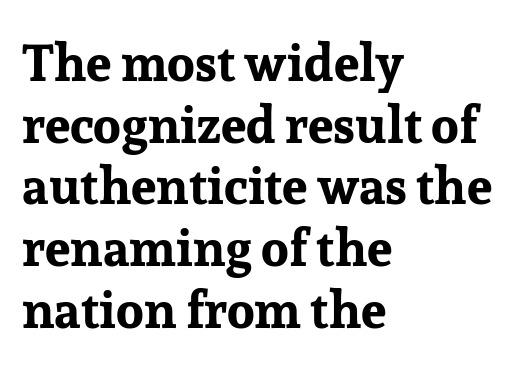
A typesetter would call this zero additional tracking. A student would call this left alignment; a typographer would say flush left, rag right. Italic? Not at all — the glyphs are vertical. The letters carry serifs — small finishing strokes at the ends of their stems.
